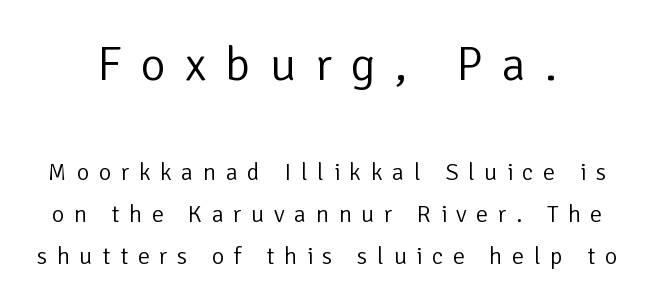
Q: Is the text bold? A: No.
Q: Is the text italic (slanted)? A: No, it is upright.
Q: Is the typeface a serif or a sans-serif typeface? A: Sans-serif.
Q: Is the text underlined? A: No.
Q: Is the spacing between letters normal or unusually wide? A: Unusually wide.
Q: Which block of text is set in a larger size, the first (top) or the second (bottom)? A: The first (top) one.
Q: Width (condensed, normal, or wide)? A: Normal.
Q: Stroke contrast? A: Low.
Q: x-height? A: Medium.
Q: Monospaced? A: No.
